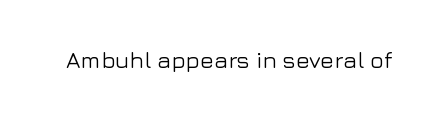
Each word holds together tightly as a unit, with standard inter-letter gaps. Posture: upright roman. The specimen omits any rule beneath the text block's lines.
